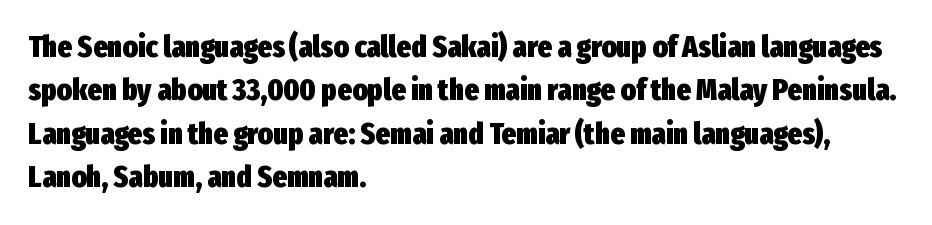
The image shows 31 px heavy, condensed sans-serif type, upright; set left-aligned, normal line spacing (1.4x), normal letter spacing, not underlined; low stroke contrast and a medium x-height.
